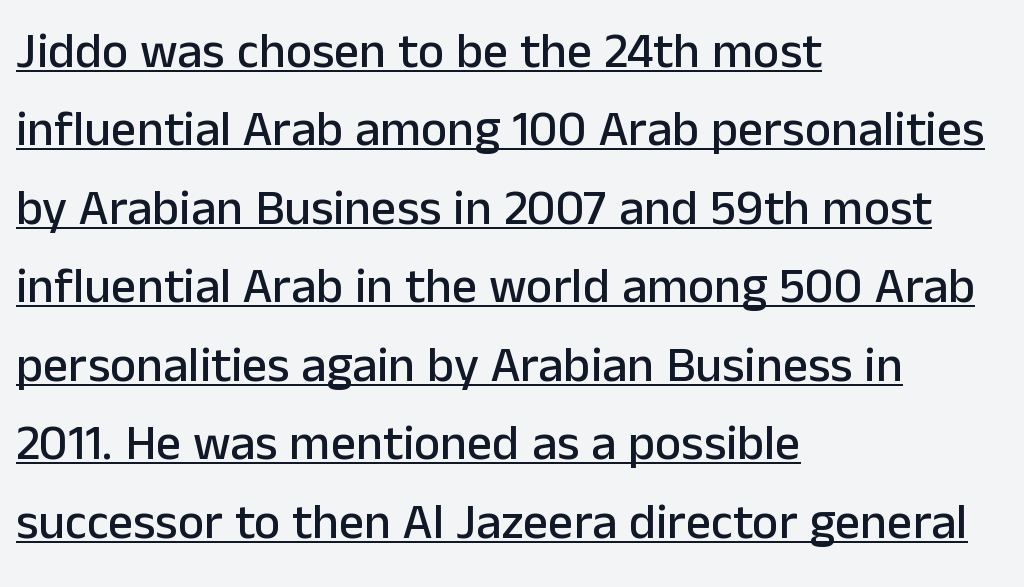
Each word holds together tightly as a unit, with standard inter-letter gaps. The lines sit at an ordinary, default distance from one another. The passage is arranged the way most books set body copy — flush left. The typography opts for an upright posture over an oblique one. The passage shown is underscored from start to finish.
